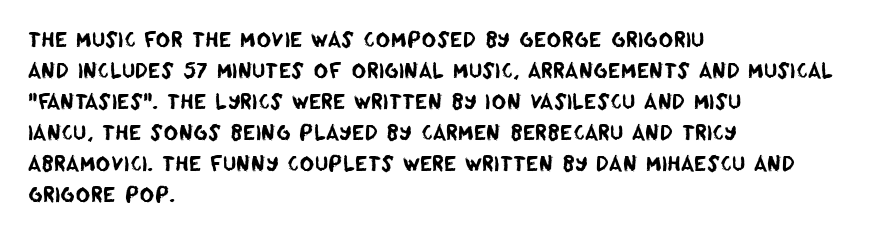
The image shows 20 px text type; set left-aligned, normal line spacing (1.55x), normal letter spacing, not underlined.
